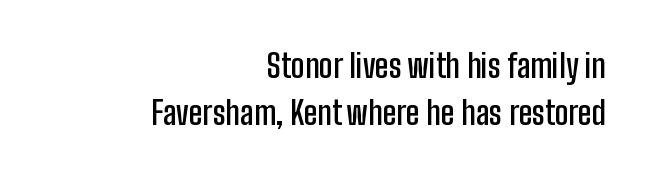
The image shows 32 px semibold, condensed sans-serif type, upright; set right-aligned, normal line spacing (1.47x), normal letter spacing, not underlined; low stroke contrast and a medium x-height.
